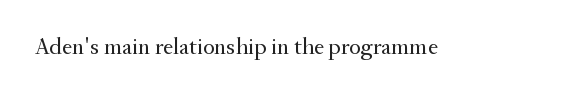
Only glyphs here, with clear space below each row. Notice how the stems are strictly vertical — no italics here. Between one letter and the next there's only the usual sliver of space. Is this a heavy cut? Hardly; it is regular or lighter.
